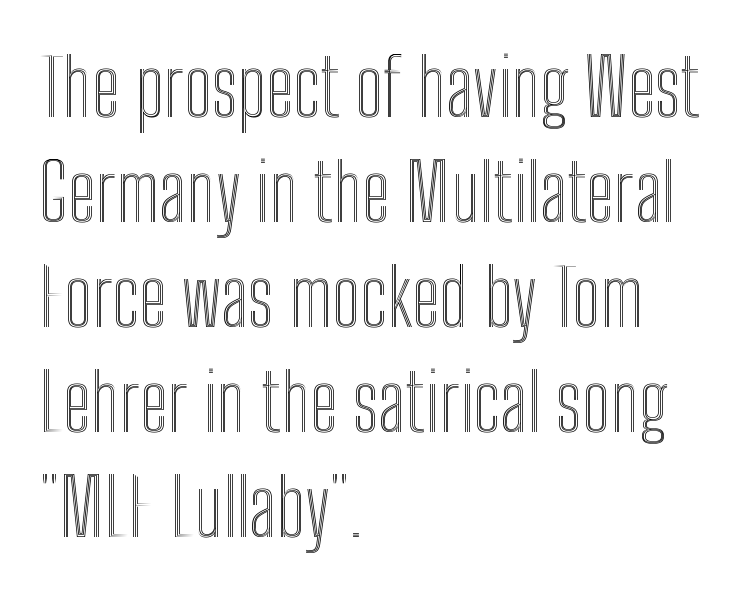
The image shows 79 px condensed type, upright; set left-aligned, normal line spacing (1.33x), normal letter spacing, not underlined; a medium x-height.
